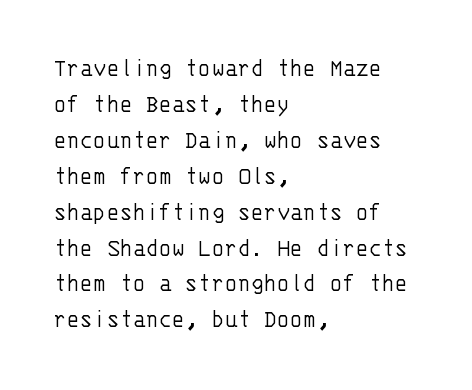
Q: Is the text bold? A: No.
Q: Is the text italic (slanted)? A: No, it is upright.
Q: Is the text underlined? A: No.
Q: How is the paragraph aligned? A: Left-aligned.
Q: Is the spacing between letters normal or unusually wide? A: Normal.
Q: Is the spacing between lines tight, normal or loose? A: Normal.
